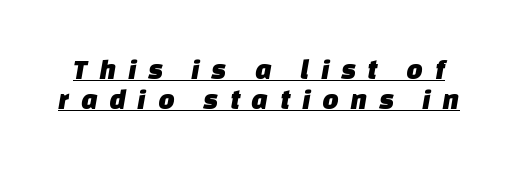
Q: Is the typeface a serif or a sans-serif typeface? A: Sans-serif.
Q: Is the text underlined? A: Yes.
Q: Is the spacing between letters normal or unusually wide? A: Unusually wide.
Q: Is the spacing between lines tight, normal or loose? A: Tight.
Q: Width (condensed, normal, or wide)? A: Normal.
Q: Stroke contrast? A: Low.
Q: x-height? A: Large.
Q: Monospaced? A: No.
